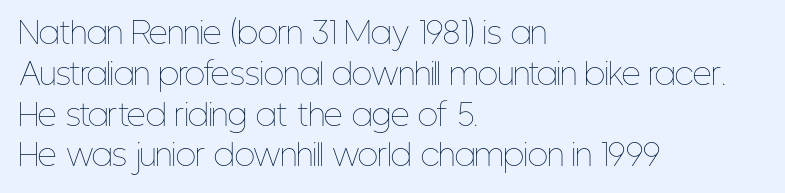
{"italic": "no", "bold": "no", "weight": "thin", "width": "condensed", "stroke_contrast": "low", "x_height": "medium", "monospaced": "no", "underline": "no", "align": "left", "line_spacing": "normal", "line_spacing_ratio": 1.36, "letter_spacing": "normal", "letter_spacing_em": 0.0, "glyph_px": 30}
